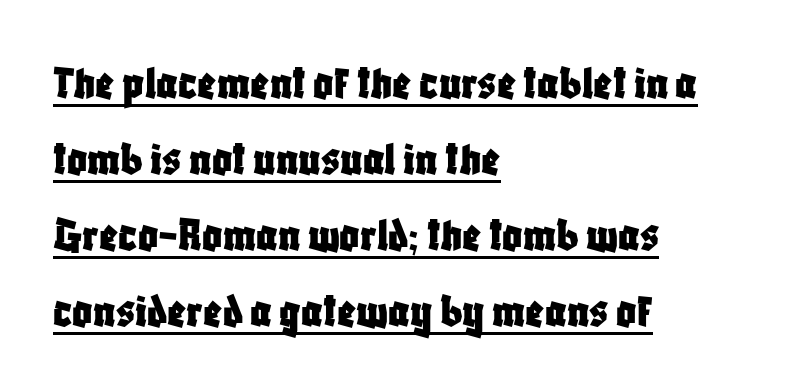
Q: Is the text italic (slanted)? A: No, it is upright.
Q: Is the typeface a serif or a sans-serif typeface? A: Sans-serif.
Q: Is the text underlined? A: Yes.
Q: How is the paragraph aligned? A: Left-aligned.
Q: Is the spacing between letters normal or unusually wide? A: Normal.
Q: Is the spacing between lines tight, normal or loose? A: Normal.
Q: Width (condensed, normal, or wide)? A: Condensed.
Q: Stroke contrast? A: Low.
Q: x-height? A: Large.
Q: Monospaced? A: No.
